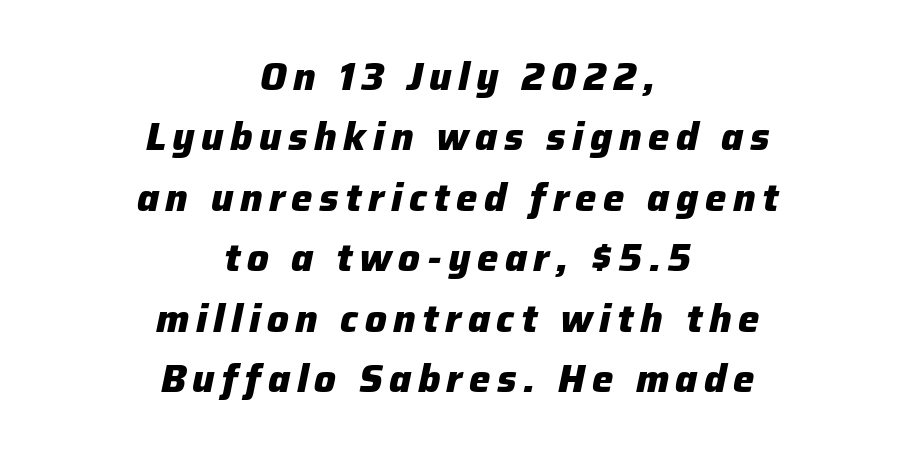
The image shows 38 px heavy type, italic (leaning right); set centered, normal line spacing (1.59x), not underlined; low stroke contrast and a medium x-height.
